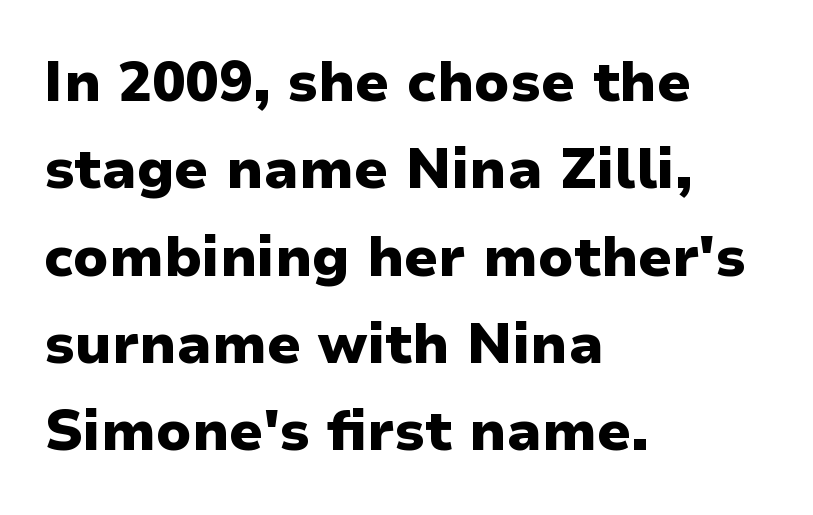
Check where the strokes stop: nothing finishes them off — pure sans. The rendering keeps characters at their native spacing. Is this a fixed-width face? No — the glyphs have proportional, varying widths. Notice how the passage keeps a crisp vertical edge on the left only.
